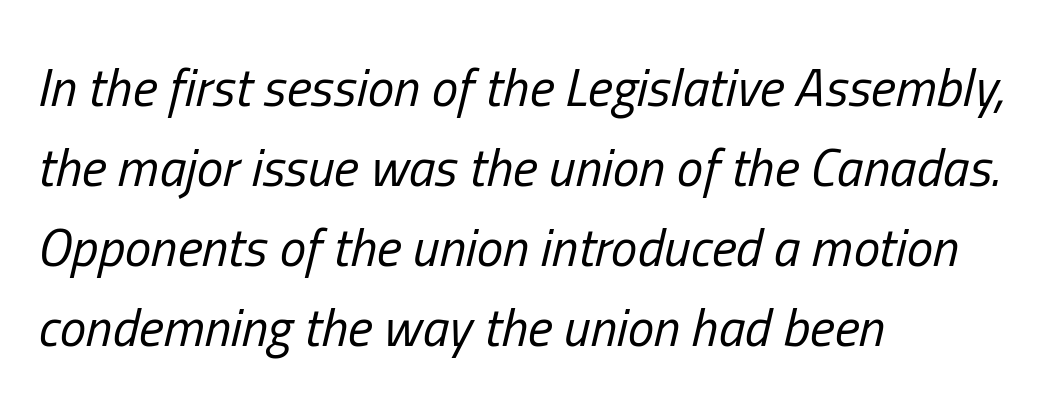
Q: Is the text bold? A: No.
Q: Is the text italic (slanted)? A: Yes, it leans right by about 13 degrees.
Q: Is the text underlined? A: No.
Q: How is the paragraph aligned? A: Left-aligned.
Q: Is the spacing between letters normal or unusually wide? A: Normal.
Q: Is the spacing between lines tight, normal or loose? A: Normal.
Q: Width (condensed, normal, or wide)? A: Condensed.
Q: Stroke contrast? A: Low.
Q: x-height? A: Medium.
Q: Monospaced? A: No.
